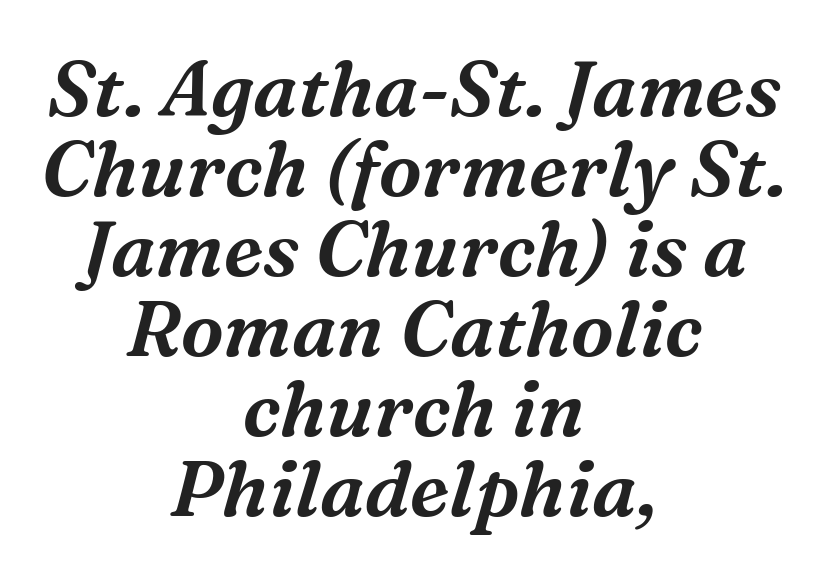
Style check: oblique. Here the glyphs are tracked normally, forming tight word shapes. The space between consecutive lines is stingy. The letters advance in unequal steps, a hallmark of proportional type.
